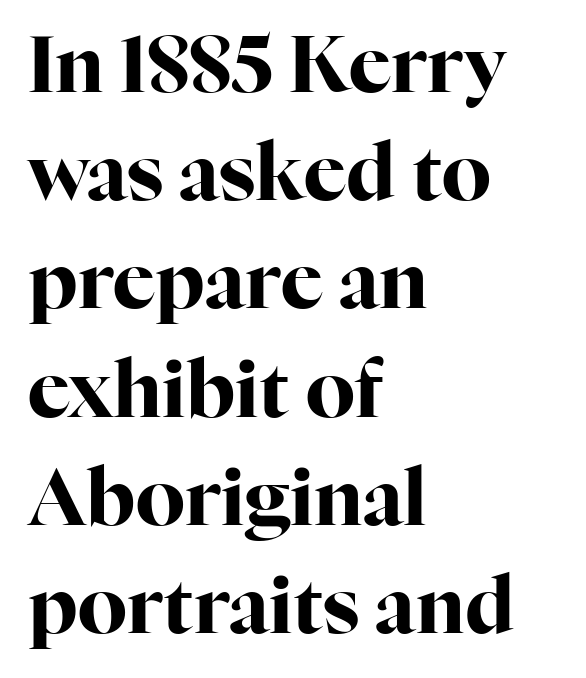
Q: Is the text bold? A: Yes.
Q: Is the text italic (slanted)? A: No, it is upright.
Q: Is the typeface a serif or a sans-serif typeface? A: Serif.
Q: Is the text underlined? A: No.
Q: How is the paragraph aligned? A: Left-aligned.
Q: Is the spacing between letters normal or unusually wide? A: Normal.
Q: Is the spacing between lines tight, normal or loose? A: Normal.
Q: Width (condensed, normal, or wide)? A: Normal.
Q: Stroke contrast? A: High.
Q: x-height? A: Medium.
Q: Monospaced? A: No.
